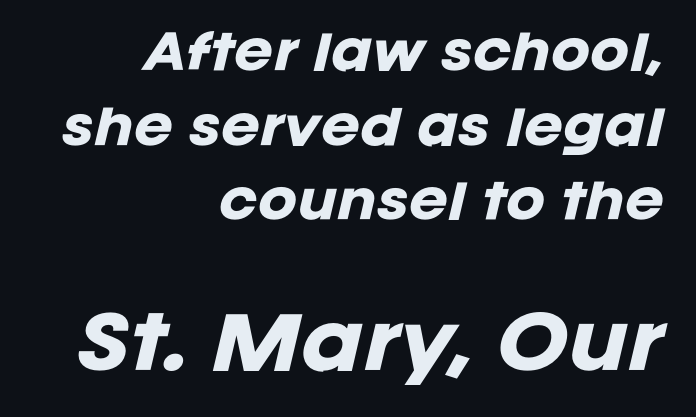
{"italic": "yes", "lean": "right", "slant_degrees": 12, "bold": "yes", "weight": "heavy", "width": "normal", "stroke_contrast": "low", "x_height": "large", "monospaced": "no", "underline": "no", "align": "right", "line_spacing": "normal", "line_spacing_ratio": 1.59, "letter_spacing": "normal", "letter_spacing_em": 0.0, "larger_block": "second", "size_ratio": 1.51, "glyph_px": 71}
